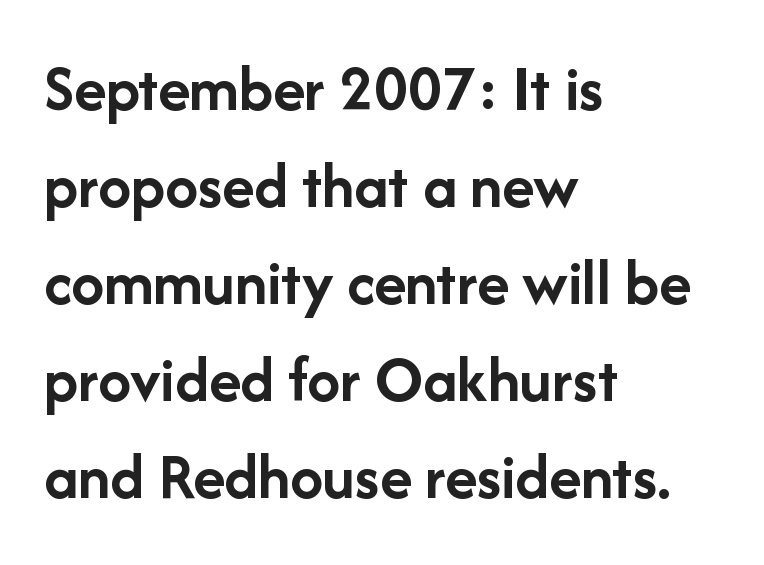
The image shows 66 px semibold sans-serif type, upright; set left-aligned, normal line spacing (1.47x), normal letter spacing, not underlined; low stroke contrast and a medium x-height.
